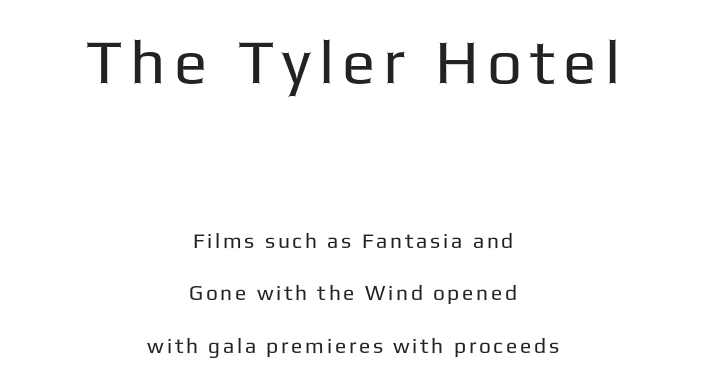
The image shows 62 px regular-weight sans-serif type, upright; set centered, loose line spacing (2.49x), not underlined; the first (top) block is 2.95x larger; low stroke contrast and a medium x-height.
